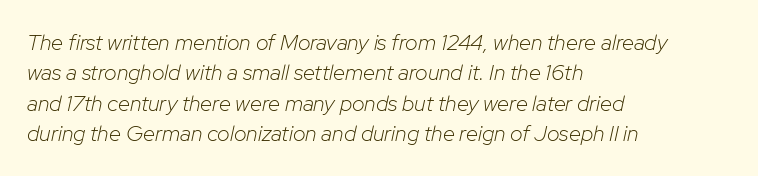
{"italic": "yes", "lean": "right", "slant_degrees": 12, "bold": "no", "underline": "no", "align": "left", "line_spacing": "normal", "line_spacing_ratio": 1.38, "letter_spacing": "normal", "letter_spacing_em": 0.0, "glyph_px": 22}
